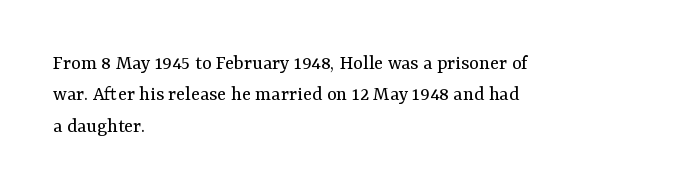
The image shows 21 px text type, upright; set left-aligned, normal line spacing (1.49x), normal letter spacing, not underlined.
